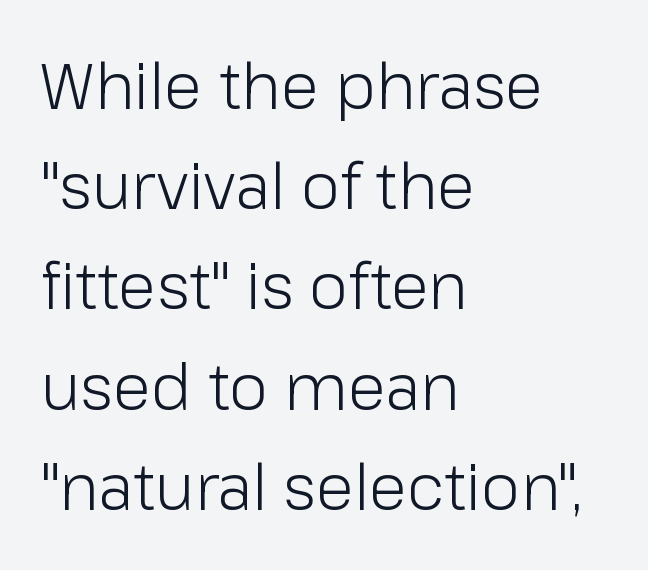
Short and long lines alike share a common starting point at left. Compared with a typical body face, this is equally light or lighter still. The text was rendered using a sans face with plain stroke endings. Vertically, the passage feels balanced, rows spaced as you'd expect. Each letter keeps its own natural width here, so spacing adapts to shape.
